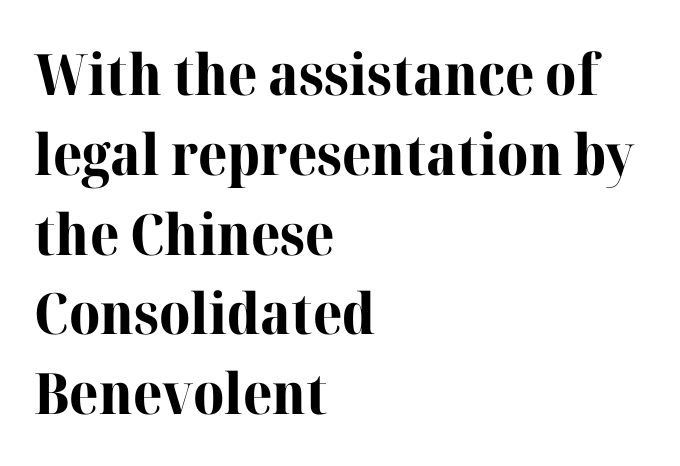
The passage shown stacks its lines at a standard gap. Words float on clear page, feet unadorned. A roman cut, with each character standing at attention. Varying glyph widths throughout — classic text-font behaviour. Is the letter spacing exaggerated? No — it looks like the ordinary default.
